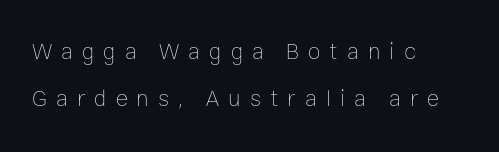
Leftover space on each line is placed entirely after the last word. A roman cut, with each character standing at attention. This sample uses expanded letter spacing, leaving extra air between glyphs. You could fit nearly another row in the gap between these rows.
